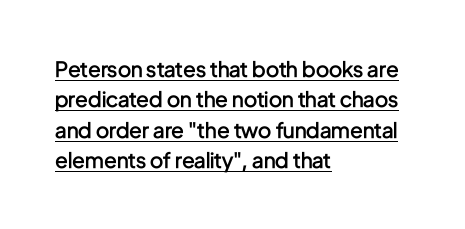
Honestly, the row spacing looks completely unremarkable. These lines keep a tight, regular rhythm from letter to letter. A semibold gives these letters moderate extra thickness, short of bold. Compared with a centered layout, this one pins lines to the left instead. Does a line run under the words? Yes, clearly. Posture: vertical.
